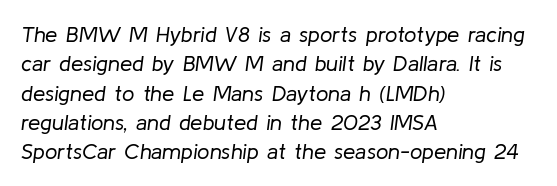
Q: Is the text bold? A: No.
Q: Is the text italic (slanted)? A: Yes, it leans right by about 8 degrees.
Q: Is the text underlined? A: No.
Q: How is the paragraph aligned? A: Left-aligned.
Q: Is the spacing between letters normal or unusually wide? A: Normal.
Q: Is the spacing between lines tight, normal or loose? A: Normal.
